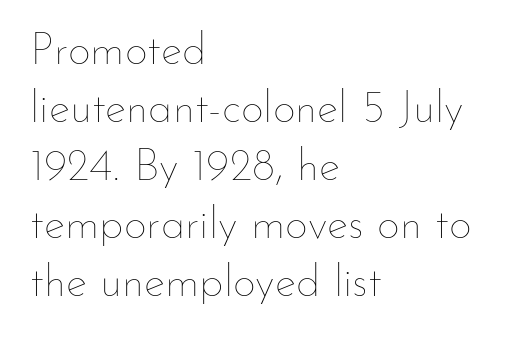
The image shows 45 px thin type, upright; set left-aligned, normal line spacing (1.29x), normal letter spacing, not underlined; low stroke contrast and a small x-height.
